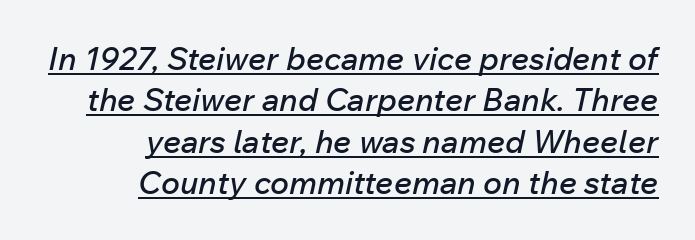
{"italic": "yes", "lean": "right", "slant_degrees": 12, "width": "normal", "stroke_contrast": "low", "x_height": "medium", "monospaced": "no", "underline": "yes", "align": "right", "line_spacing": "normal", "line_spacing_ratio": 1.29, "letter_spacing": "normal", "letter_spacing_em": 0.0, "glyph_px": 32}
